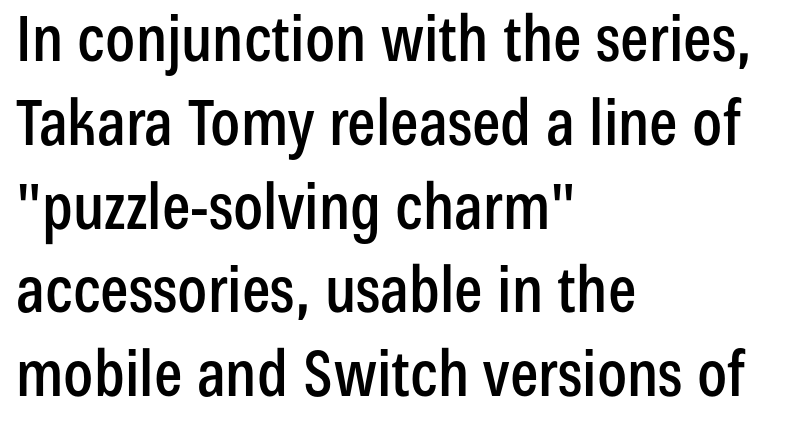
Words appear dense and cohesive because spacing is normal. The letters advance in unequal steps, a hallmark of proportional type. All the whitespace from short lines collects on the right. Students, observe: this is what conventionally led text looks like. Quick note: not italic, upright.
